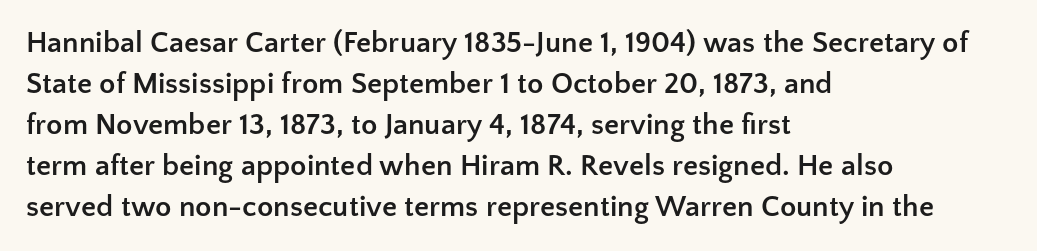
Which margin do the lines hug? The left one — the right edge is uneven. The space directly below the letters is spotless. What's the leading like? Ordinary, nothing unusual. A typesetter would call this proportional, since set widths differ per character. Italic? Not at all — the glyphs are vertical.
